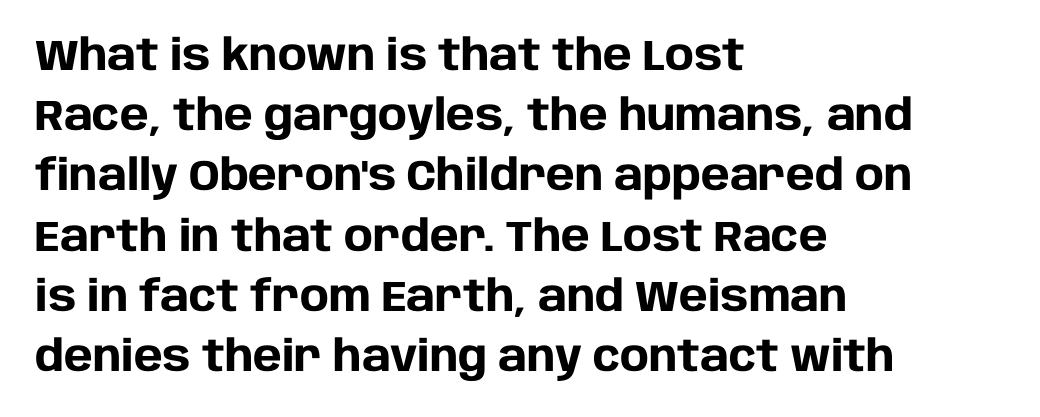
The image shows 43 px heavy sans-serif type, upright; set left-aligned, normal line spacing (1.4x), normal letter spacing, not underlined; low stroke contrast and a large x-height.
